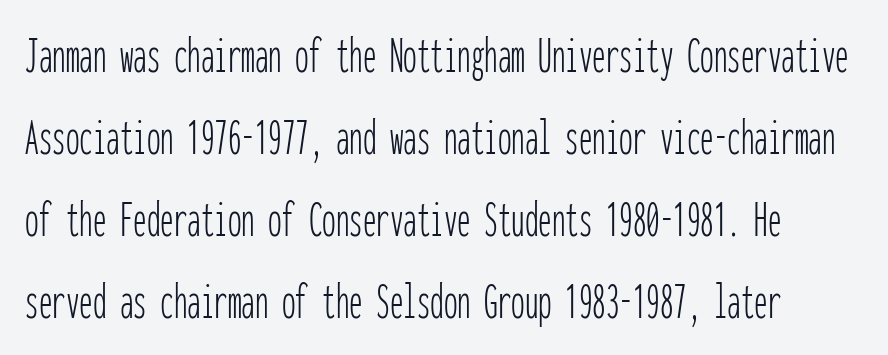
The vertical gap from one line to the next is medium. Any mark beneath the type? The region is blank. A quiet, ordinary-to-light weight characterises the typeface. You could call the tracking neutral — neither tight nor loose. A roman cut, with each character standing at attention.
